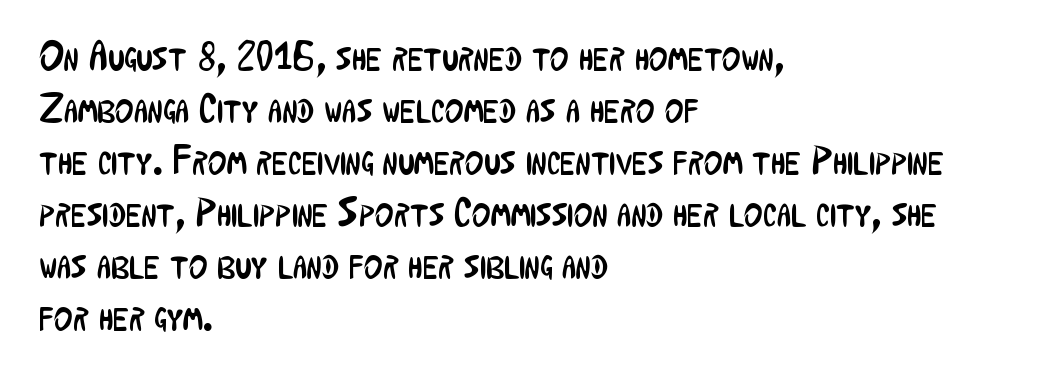
The passage shown stacks its lines at a standard gap. The letters look calm and open, with moderate or lighter stems. Regarding serifs, this sample does without them. Characters remain perfectly vertical along every line. Here the designer chose a conventional face with non-uniform glyph widths. The ragged edge is on the right, which tells us the setting is flush left.
